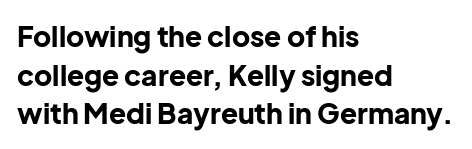
Decoration check: the copy has no underline. The typesetting leans heavy: a genuine bold. Is the block centered? No — it sits flush against the left margin. Horizontal bands of white between lines are of average thickness.
